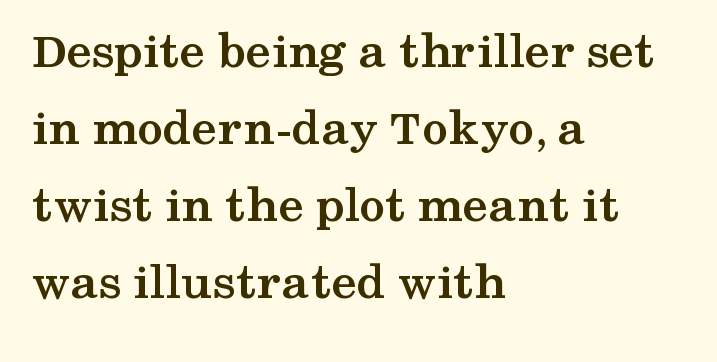
The image shows 52 px semibold, wide serif type, upright; set left-aligned, normal line spacing (1.48x), normal letter spacing, not underlined; medium stroke contrast and a medium x-height.
